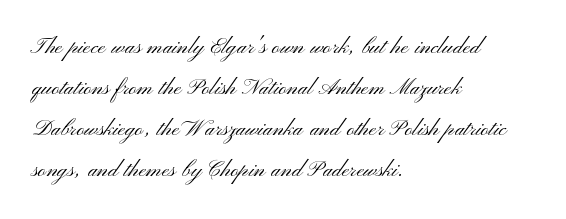
Interline gaps are of average width in this sample. The font family rendered here belongs to the sans-serif group. Line beginnings align vertically; line endings do not. These lines are rendered in a variable-pitch font.
